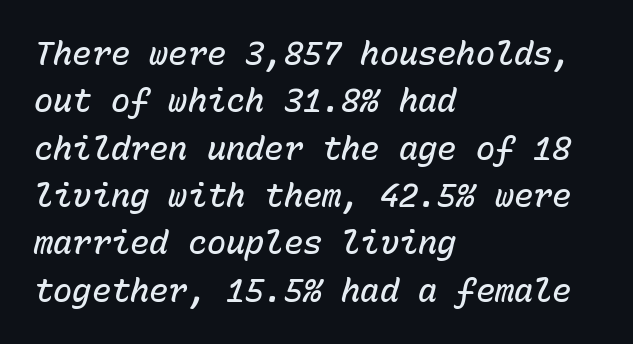
{"italic": "yes", "lean": "right", "slant_degrees": 15, "bold": "semi", "weight": "semibold", "width": "normal", "stroke_contrast": "low", "x_height": "medium", "monospaced": "yes", "underline": "no", "align": "left", "line_spacing": "normal", "line_spacing_ratio": 1.48, "letter_spacing": "normal", "letter_spacing_em": 0.0, "glyph_px": 32}
